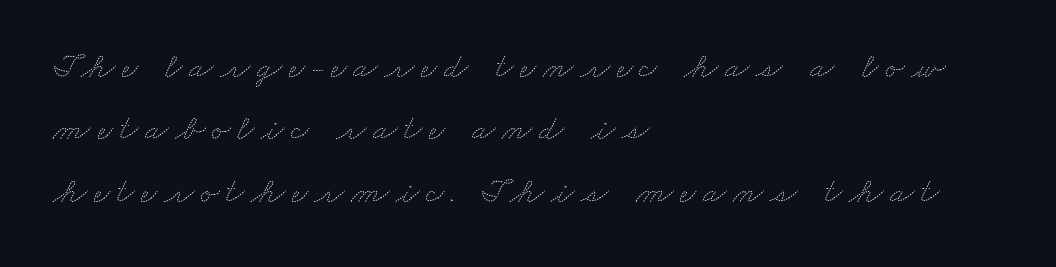
Q: Is the text bold? A: No.
Q: Is the text underlined? A: No.
Q: How is the paragraph aligned? A: Left-aligned.
Q: Width (condensed, normal, or wide)? A: Wide.
Q: Stroke contrast? A: Medium.
Q: x-height? A: Small.
Q: Monospaced? A: No.
